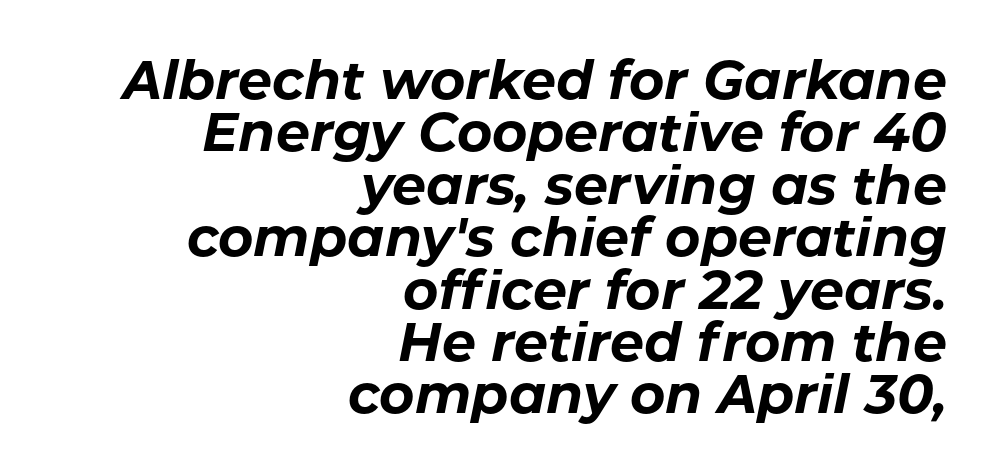
The image shows 54 px bold type, italic (leaning right); set right-aligned, tight line spacing (0.97x), normal letter spacing, not underlined; low stroke contrast and a medium x-height.
